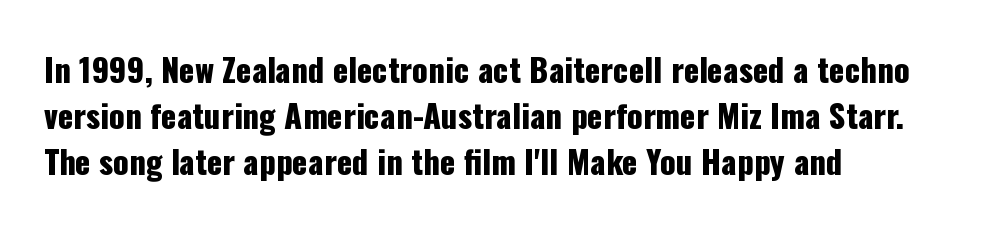
The image shows 32 px condensed sans-serif type, upright; set left-aligned, normal line spacing (1.43x), normal letter spacing, not underlined; low stroke contrast and a medium x-height.
